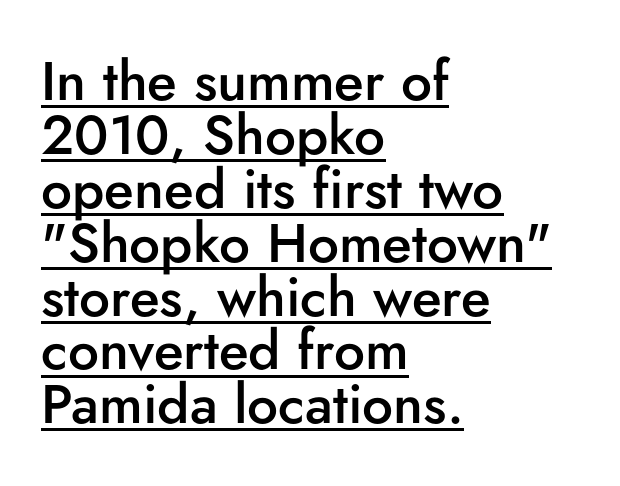
The compositor pushed each line to the left boundary. Inter-character spacing is left at the font's built-in metrics. Note the varied advance widths — an 'i' is clearly narrower than an 'm'. Is there much room between lines? No — they nearly touch. The passage shown is typeset with a sans-serif family. The letters stand straight up with perfectly vertical stems.
